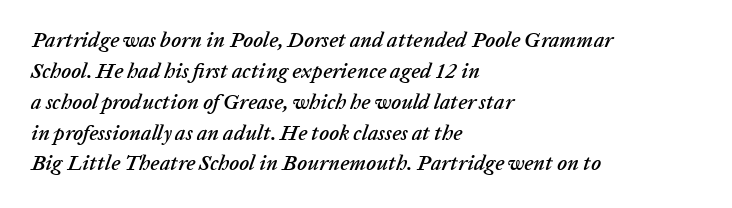
One-word summary of the alignment: left. Anything drawn beneath the words? Only blank space. Rows of type keep a routine distance in the vertical direction. Words appear dense and cohesive because spacing is normal. Italic? Definitely — the glyphs are oblique.
